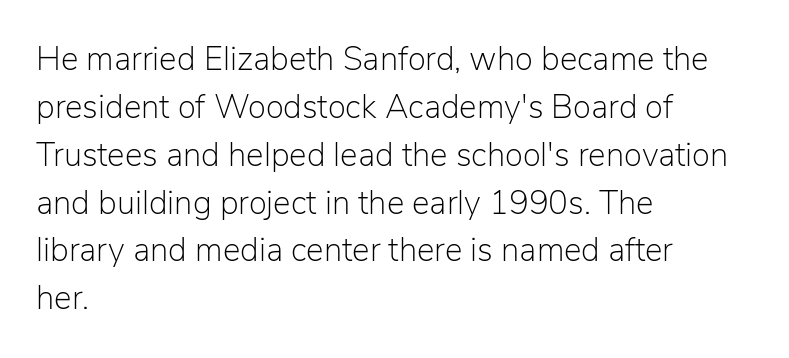
{"serif": "no", "italic": "no", "bold": "no", "weight": "light", "width": "normal", "stroke_contrast": "low", "x_height": "medium", "monospaced": "no", "underline": "no", "align": "left", "line_spacing": "normal", "line_spacing_ratio": 1.45, "letter_spacing": "normal", "letter_spacing_em": 0.0, "glyph_px": 33}
